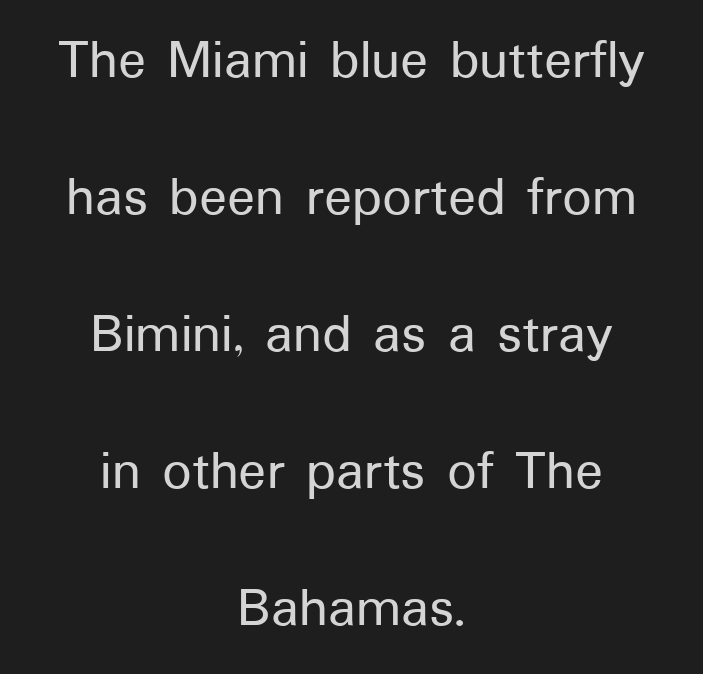
Q: Is the text italic (slanted)? A: No, it is upright.
Q: Is the typeface a serif or a sans-serif typeface? A: Sans-serif.
Q: Is the text underlined? A: No.
Q: How is the paragraph aligned? A: Centered.
Q: Is the spacing between letters normal or unusually wide? A: Normal.
Q: Is the spacing between lines tight, normal or loose? A: Loose.
Q: Width (condensed, normal, or wide)? A: Normal.
Q: Stroke contrast? A: Low.
Q: x-height? A: Medium.
Q: Monospaced? A: No.
